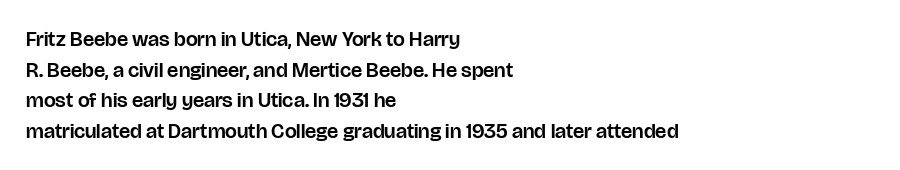
{"italic": "no", "underline": "no", "align": "left", "line_spacing": "normal", "line_spacing_ratio": 1.46, "letter_spacing": "normal", "letter_spacing_em": 0.0, "glyph_px": 21}
